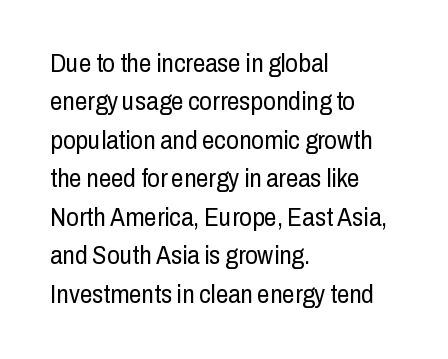
The image shows 25 px text type, upright; set left-aligned, normal line spacing (1.54x), normal letter spacing, not underlined.
